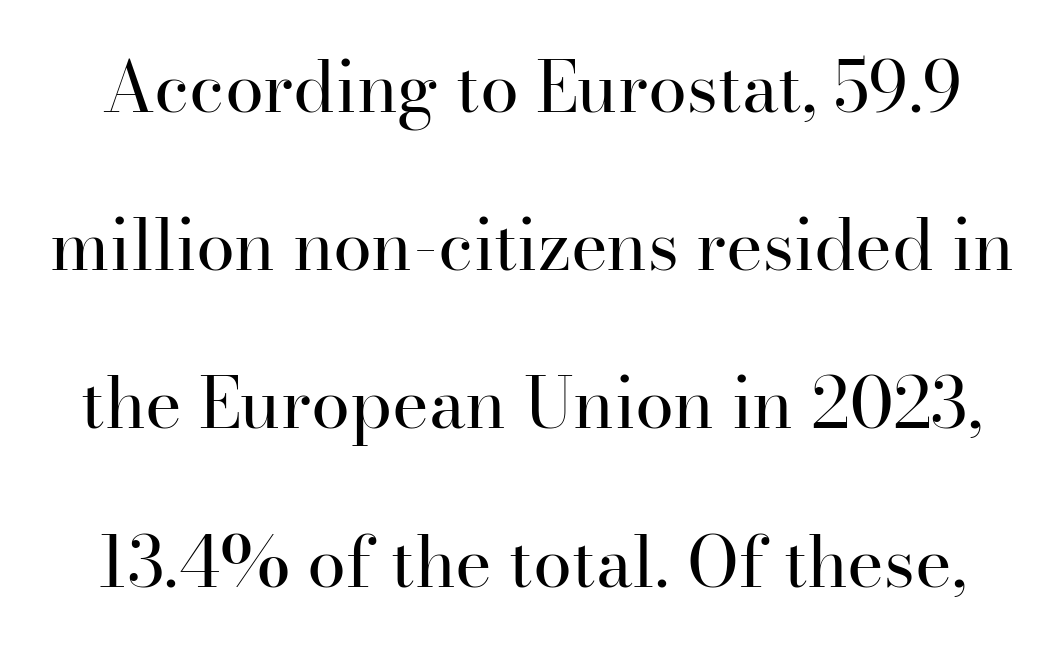
The face used here is proportionally spaced, like ordinary book or web type. What's the leading like? Stretched, with rows far apart. Notice how the stems are strictly vertical — no italics here. The baseline area is clear. Letters have the restrained weight of plain body copy at most.
